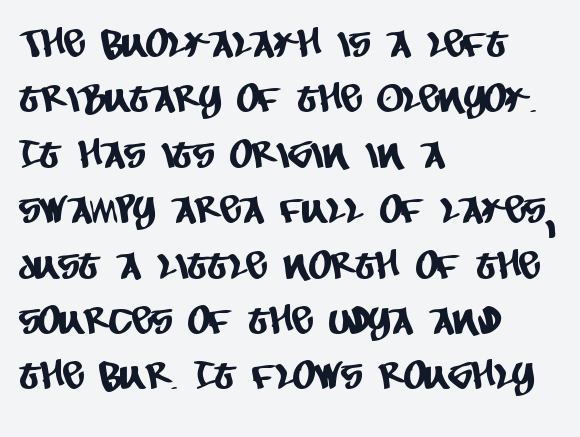
The image shows 39 px condensed sans-serif type; set left-aligned, normal line spacing (1.42x), normal letter spacing, not underlined; low stroke contrast and a large x-height.
